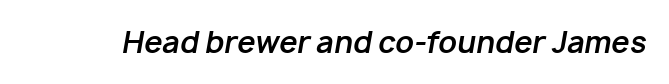
Q: Is the text bold? A: Yes.
Q: Is the text italic (slanted)? A: Yes, it leans right by about 10 degrees.
Q: Is the text underlined? A: No.
Q: Is the spacing between letters normal or unusually wide? A: Normal.
Q: Width (condensed, normal, or wide)? A: Normal.
Q: Stroke contrast? A: Low.
Q: x-height? A: Medium.
Q: Monospaced? A: No.
